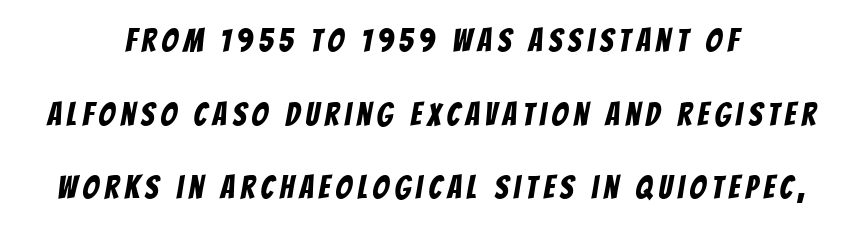
Q: Is the typeface a serif or a sans-serif typeface? A: Sans-serif.
Q: Is the text underlined? A: No.
Q: How is the paragraph aligned? A: Centered.
Q: Is the spacing between lines tight, normal or loose? A: Loose.
Q: Width (condensed, normal, or wide)? A: Condensed.
Q: Stroke contrast? A: Low.
Q: x-height? A: Large.
Q: Monospaced? A: No.
